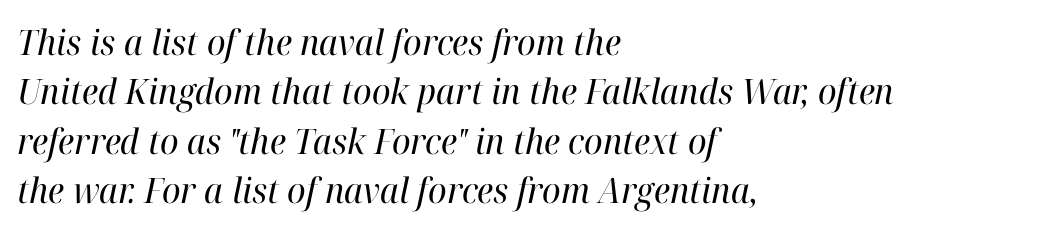
Slant detected: the letters are inclined. If you measured baseline to baseline, you'd find a middling distance. Has an underline been added? It has not. Spacing between characters is what you'd get straight out of the box. Each letter keeps its own natural width here, so spacing adapts to shape.
